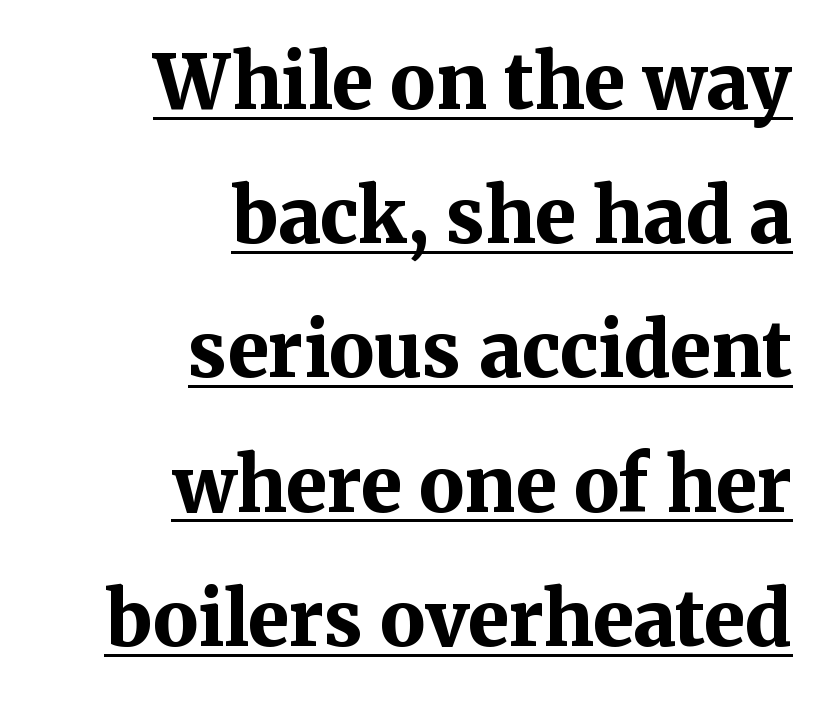
{"serif": "yes", "italic": "no", "bold": "yes", "weight": "bold", "width": "normal", "stroke_contrast": "medium", "x_height": "medium", "monospaced": "no", "underline": "yes", "align": "right", "line_spacing_ratio": 1.79, "letter_spacing": "normal", "letter_spacing_em": 0.0, "glyph_px": 75}
